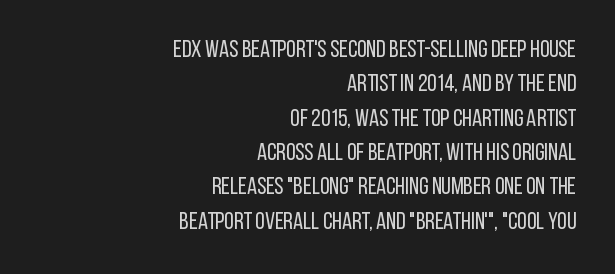
Q: Is the text bold? A: No.
Q: Is the text italic (slanted)? A: No, it is upright.
Q: Is the text underlined? A: No.
Q: How is the paragraph aligned? A: Right-aligned.
Q: Is the spacing between letters normal or unusually wide? A: Normal.
Q: Is the spacing between lines tight, normal or loose? A: Normal.
